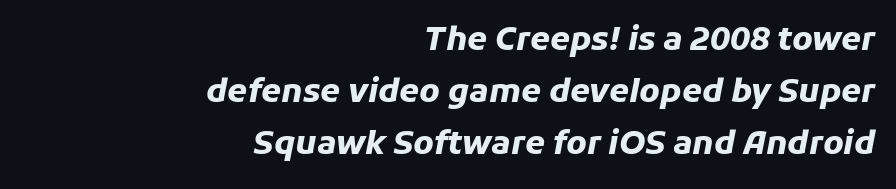
Q: Is the text bold? A: Yes.
Q: Is the text italic (slanted)? A: Yes, it leans right by about 11 degrees.
Q: Is the text underlined? A: No.
Q: How is the paragraph aligned? A: Right-aligned.
Q: Is the spacing between letters normal or unusually wide? A: Normal.
Q: Is the spacing between lines tight, normal or loose? A: Normal.
Q: Width (condensed, normal, or wide)? A: Normal.
Q: Stroke contrast? A: Low.
Q: x-height? A: Medium.
Q: Monospaced? A: No.
